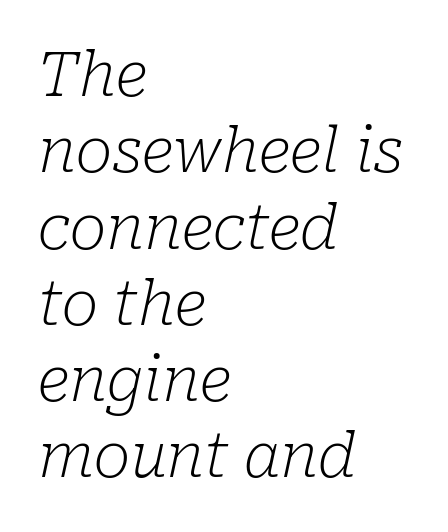
The image shows 62 px light serif type, italic (leaning right); set left-aligned, line spacing 1.23x, normal letter spacing, not underlined; low stroke contrast and a medium x-height.
